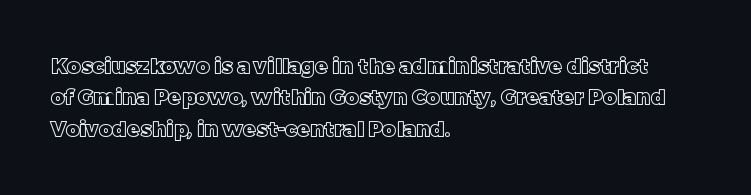
Q: Is the text italic (slanted)? A: No, it is upright.
Q: Is the text underlined? A: No.
Q: How is the paragraph aligned? A: Left-aligned.
Q: Is the spacing between letters normal or unusually wide? A: Normal.
Q: Is the spacing between lines tight, normal or loose? A: Normal.
